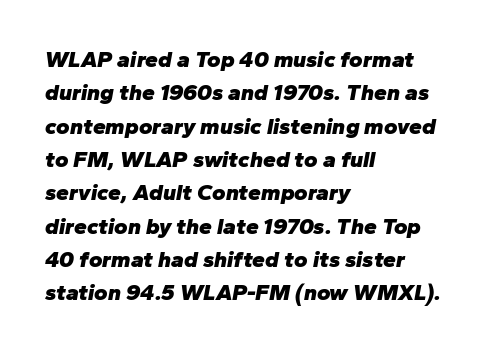
It's the slanting kind of type. The line-height multiplier appears to be the usual default. Any mark beneath the type? The region is blank. Its strokes are broad and dark, the hallmark of bold type.
